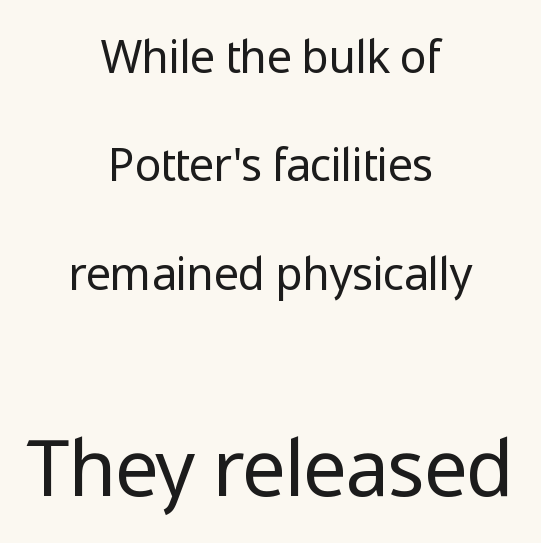
{"serif": "no", "italic": "no", "bold": "no", "weight": "regular", "width": "normal", "stroke_contrast": "low", "x_height": "medium", "monospaced": "no", "underline": "no", "align": "center", "line_spacing": "loose", "line_spacing_ratio": 2.41, "letter_spacing": "normal", "letter_spacing_em": 0.0, "larger_block": "second", "size_ratio": 1.73, "glyph_px": 78}
